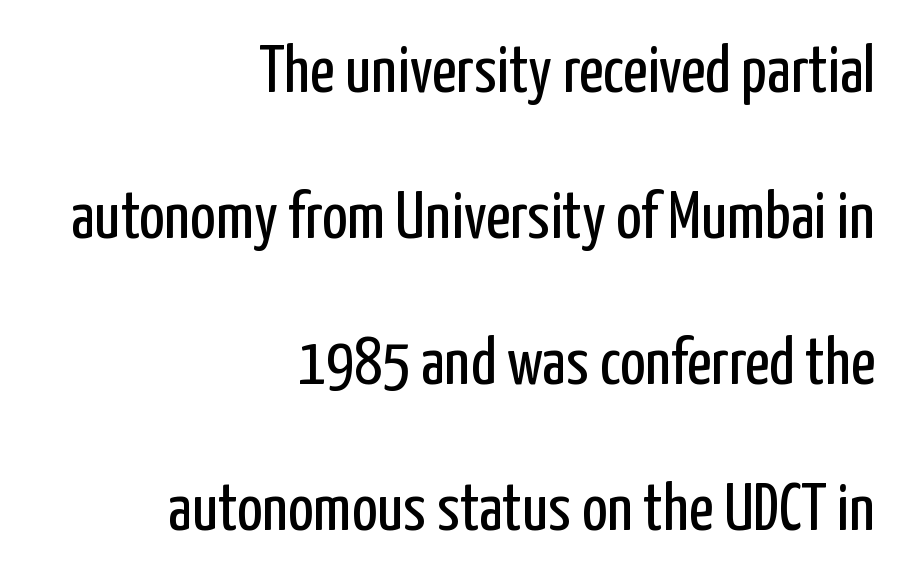
The image shows 67 px regular-weight, condensed sans-serif type, upright; set right-aligned, loose line spacing (2.18x), normal letter spacing, not underlined; low stroke contrast and a medium x-height.
